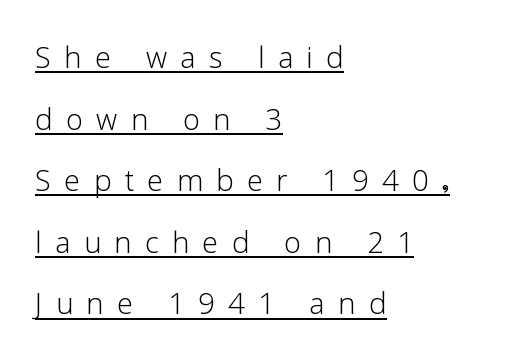
Q: Is the text bold? A: No.
Q: Is the text italic (slanted)? A: No, it is upright.
Q: Is the typeface a serif or a sans-serif typeface? A: Sans-serif.
Q: Is the text underlined? A: Yes.
Q: How is the paragraph aligned? A: Left-aligned.
Q: Is the spacing between letters normal or unusually wide? A: Unusually wide.
Q: Is the spacing between lines tight, normal or loose? A: Normal.
Q: Width (condensed, normal, or wide)? A: Normal.
Q: Stroke contrast? A: Low.
Q: x-height? A: Medium.
Q: Monospaced? A: No.
